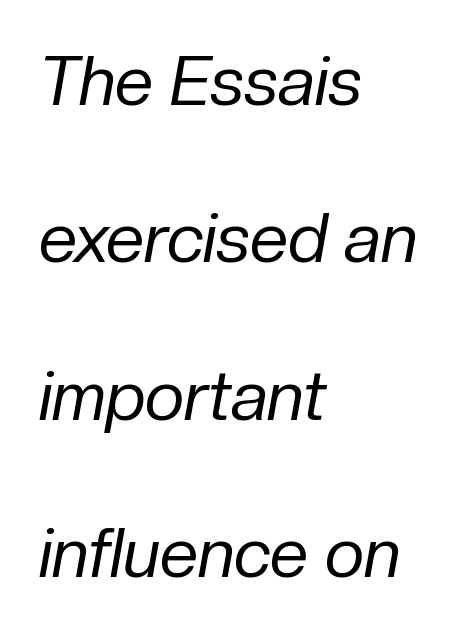
{"italic": "yes", "lean": "right", "slant_degrees": 10, "bold": "no", "weight": "regular", "width": "normal", "stroke_contrast": "low", "x_height": "medium", "monospaced": "no", "underline": "no", "align": "left", "line_spacing": "loose", "line_spacing_ratio": 2.28, "letter_spacing": "normal", "letter_spacing_em": 0.0, "glyph_px": 69}
